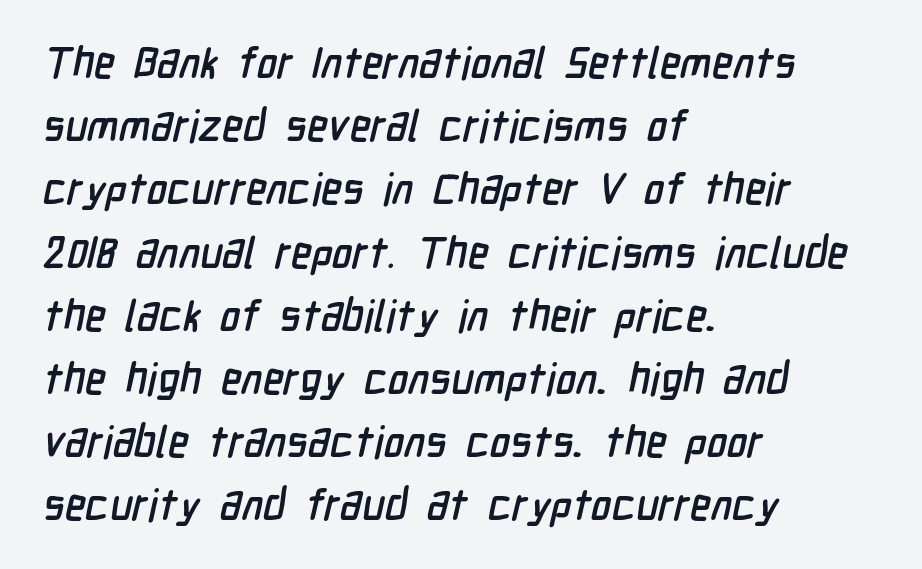
Q: Is the typeface a serif or a sans-serif typeface? A: Sans-serif.
Q: Is the text underlined? A: No.
Q: How is the paragraph aligned? A: Left-aligned.
Q: Is the spacing between letters normal or unusually wide? A: Normal.
Q: Is the spacing between lines tight, normal or loose? A: Normal.
Q: Width (condensed, normal, or wide)? A: Condensed.
Q: Stroke contrast? A: Low.
Q: x-height? A: Medium.
Q: Monospaced? A: No.
